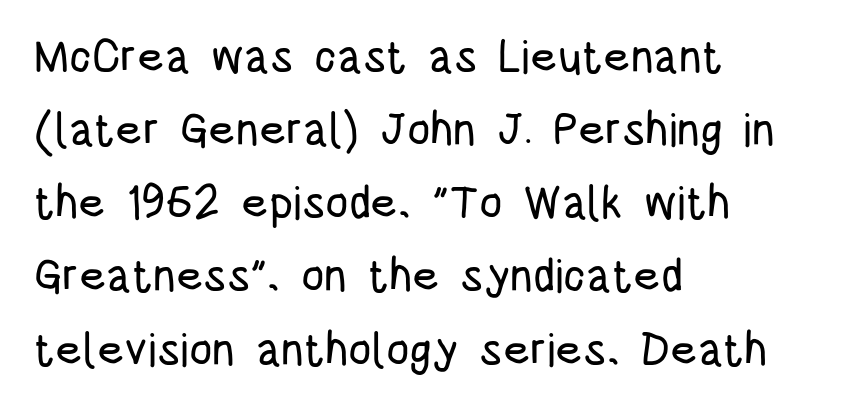
The image shows 46 px condensed sans-serif type, upright; set left-aligned, normal line spacing (1.59x), normal letter spacing, not underlined; low stroke contrast and a large x-height.
